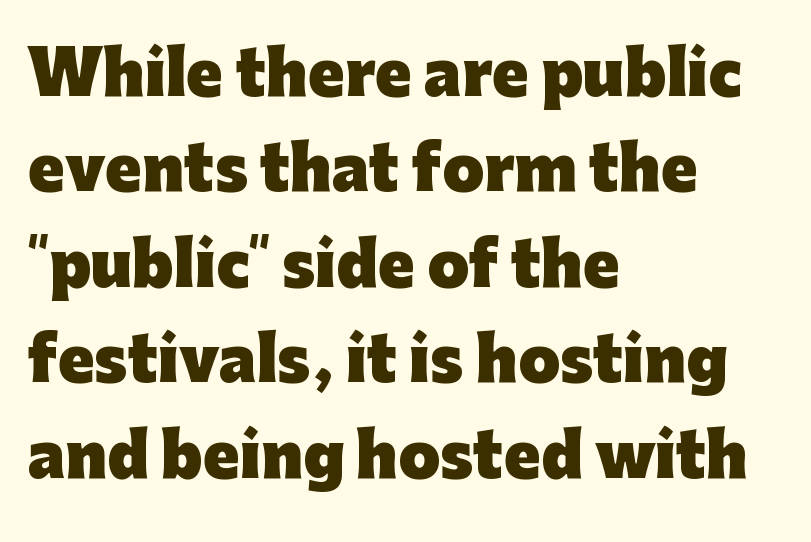
Q: Is the text bold? A: Yes.
Q: Is the text italic (slanted)? A: No, it is upright.
Q: Is the typeface a serif or a sans-serif typeface? A: Sans-serif.
Q: Is the text underlined? A: No.
Q: How is the paragraph aligned? A: Left-aligned.
Q: Is the spacing between letters normal or unusually wide? A: Normal.
Q: Is the spacing between lines tight, normal or loose? A: Normal.
Q: Width (condensed, normal, or wide)? A: Normal.
Q: Stroke contrast? A: Low.
Q: x-height? A: Medium.
Q: Monospaced? A: No.
